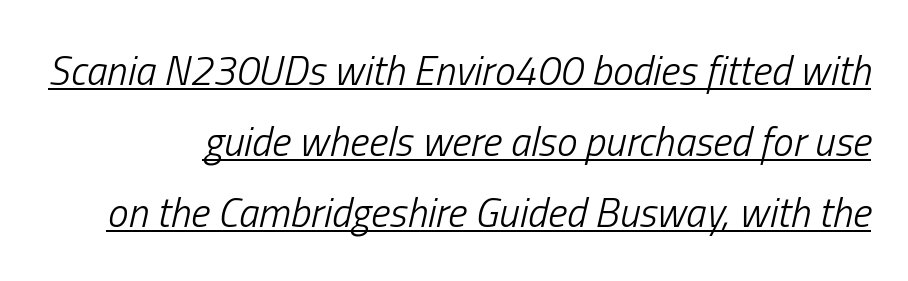
Q: Is the text bold? A: No.
Q: Is the text italic (slanted)? A: Yes, it leans right by about 13 degrees.
Q: Is the text underlined? A: Yes.
Q: Is the spacing between letters normal or unusually wide? A: Normal.
Q: Width (condensed, normal, or wide)? A: Condensed.
Q: Stroke contrast? A: Low.
Q: x-height? A: Medium.
Q: Monospaced? A: No.
